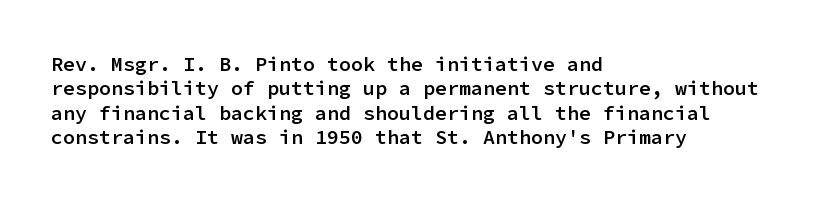
{"italic": "no", "bold": "semi", "underline": "no", "align": "left", "line_spacing_ratio": 1.22, "letter_spacing": "normal", "letter_spacing_em": 0.0, "glyph_px": 20}
